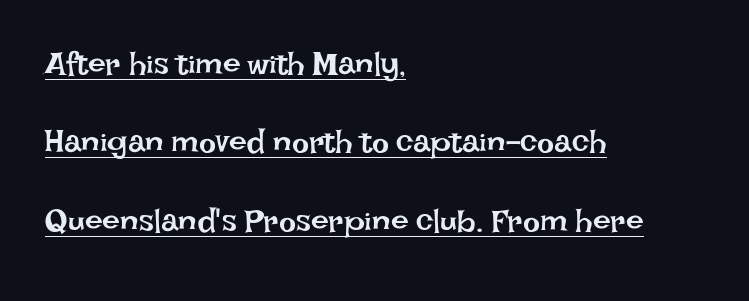
{"italic": "no", "bold": "no", "weight": "regular", "width": "normal", "stroke_contrast": "low", "x_height": "large", "monospaced": "no", "underline": "yes", "align": "left", "line_spacing": "loose", "line_spacing_ratio": 2.45, "letter_spacing": "normal", "letter_spacing_em": 0.0, "glyph_px": 32}
